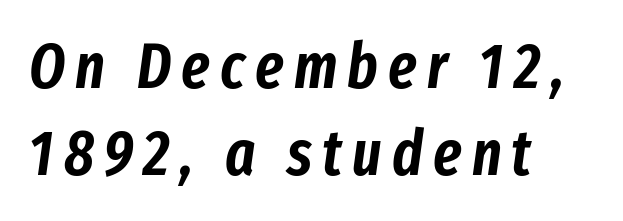
Q: Is the text italic (slanted)? A: Yes, it leans right by about 8 degrees.
Q: Is the text underlined? A: No.
Q: How is the paragraph aligned? A: Left-aligned.
Q: Is the spacing between lines tight, normal or loose? A: Normal.
Q: Width (condensed, normal, or wide)? A: Condensed.
Q: Stroke contrast? A: Low.
Q: x-height? A: Medium.
Q: Monospaced? A: No.
